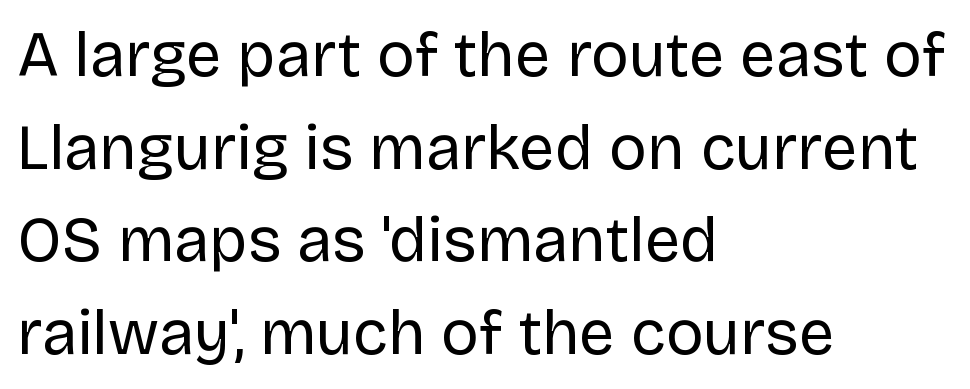
{"serif": "no", "italic": "no", "bold": "no", "weight": "regular", "width": "normal", "stroke_contrast": "low", "x_height": "large", "monospaced": "no", "underline": "no", "align": "left", "line_spacing": "normal", "line_spacing_ratio": 1.47, "letter_spacing": "normal", "letter_spacing_em": 0.0, "glyph_px": 63}
